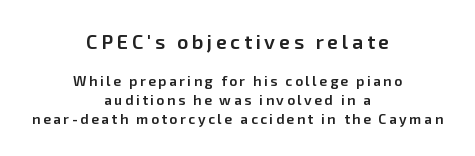
Q: Is the text bold? A: Semi-bold.
Q: Is the text italic (slanted)? A: No, it is upright.
Q: Is the text underlined? A: No.
Q: How is the paragraph aligned? A: Centered.
Q: Is the spacing between lines tight, normal or loose? A: Normal.
Q: Which block of text is set in a larger size, the first (top) or the second (bottom)? A: The first (top) one.
